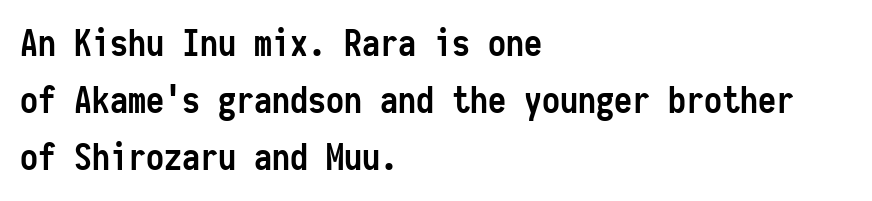
The image shows 36 px semibold, condensed sans-serif type, upright, monospaced; set left-aligned, normal line spacing (1.59x), normal letter spacing, not underlined; low stroke contrast and a medium x-height.
